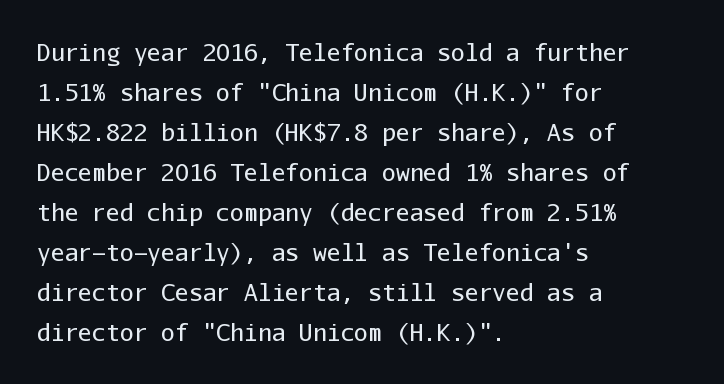
Type without underlining. Characters remain perfectly vertical along every line. This reads as an unemphasized weight, regular at the heaviest. These lines stack with their left ends in a neat column.
